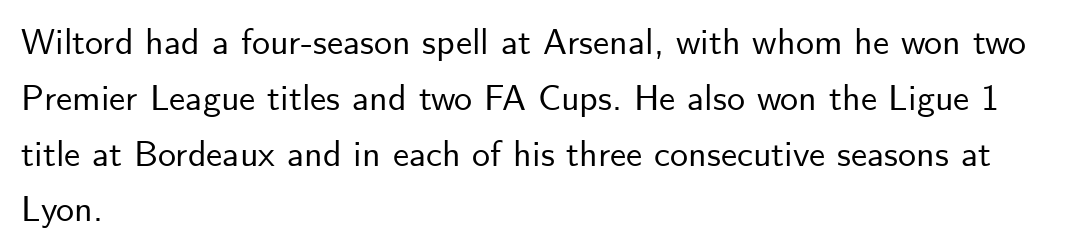
The image shows 36 px sans-serif type, upright; set left-aligned, normal line spacing (1.55x), normal letter spacing, not underlined; low stroke contrast and a small x-height.
